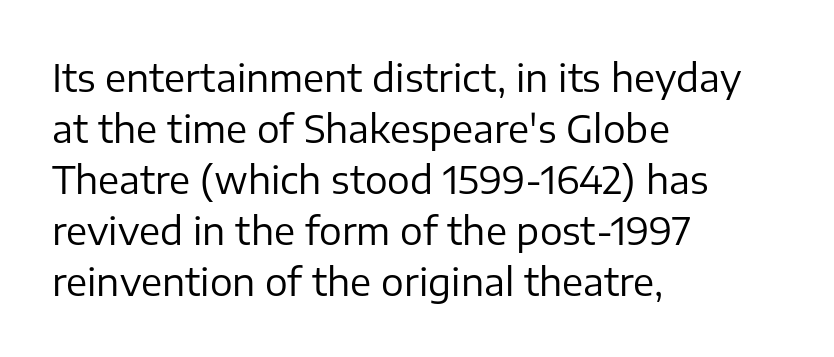
Q: Is the text bold? A: No.
Q: Is the text italic (slanted)? A: No, it is upright.
Q: Is the typeface a serif or a sans-serif typeface? A: Sans-serif.
Q: Is the text underlined? A: No.
Q: How is the paragraph aligned? A: Left-aligned.
Q: Is the spacing between letters normal or unusually wide? A: Normal.
Q: Is the spacing between lines tight, normal or loose? A: Normal.
Q: Width (condensed, normal, or wide)? A: Normal.
Q: Stroke contrast? A: Low.
Q: x-height? A: Medium.
Q: Monospaced? A: No.
